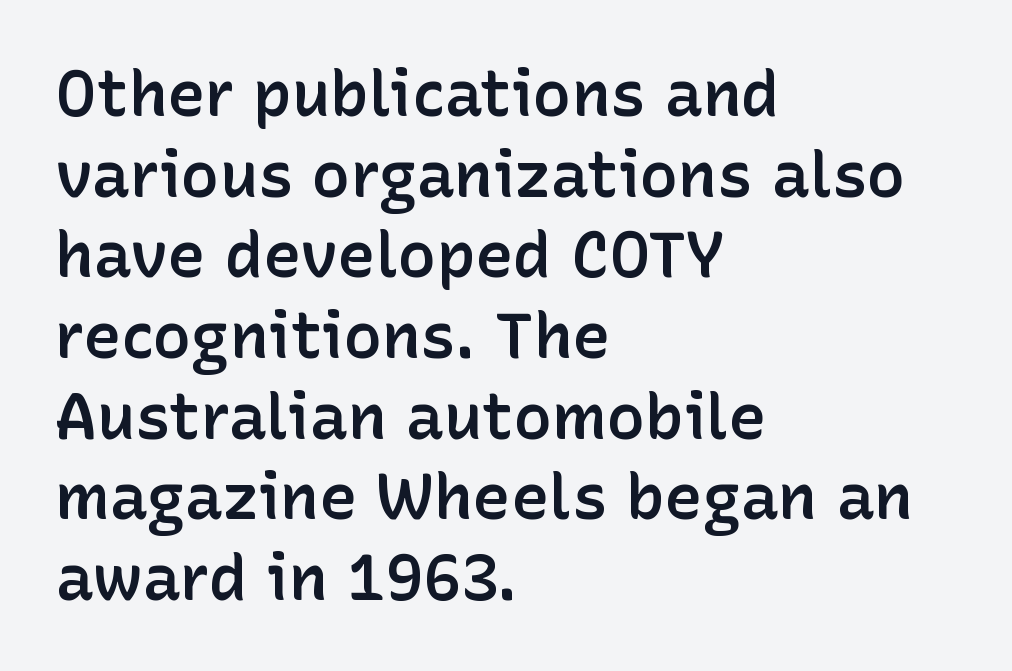
{"serif": "no", "italic": "no", "bold": "semi", "weight": "semibold", "width": "normal", "stroke_contrast": "low", "x_height": "medium", "monospaced": "no", "underline": "no", "align": "left", "line_spacing": "normal", "line_spacing_ratio": 1.26, "letter_spacing": "normal", "letter_spacing_em": 0.0, "glyph_px": 64}
